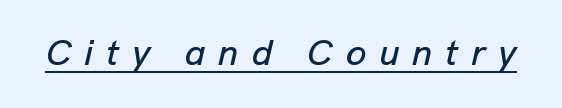
Q: Is the text italic (slanted)? A: Yes, it leans right by about 13 degrees.
Q: Is the text underlined? A: Yes.
Q: Is the spacing between letters normal or unusually wide? A: Unusually wide.
Q: Width (condensed, normal, or wide)? A: Normal.
Q: Stroke contrast? A: Low.
Q: x-height? A: Medium.
Q: Monospaced? A: No.
